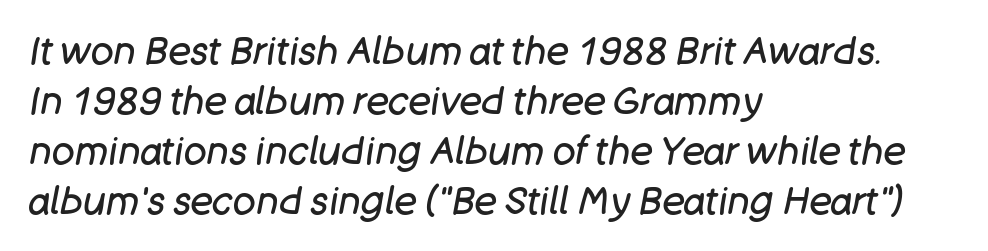
Q: Is the text bold? A: No.
Q: Is the text italic (slanted)? A: Yes, it leans right by about 11 degrees.
Q: Is the text underlined? A: No.
Q: How is the paragraph aligned? A: Left-aligned.
Q: Is the spacing between letters normal or unusually wide? A: Normal.
Q: Is the spacing between lines tight, normal or loose? A: Normal.
Q: Width (condensed, normal, or wide)? A: Normal.
Q: Stroke contrast? A: Low.
Q: x-height? A: Large.
Q: Monospaced? A: No.
